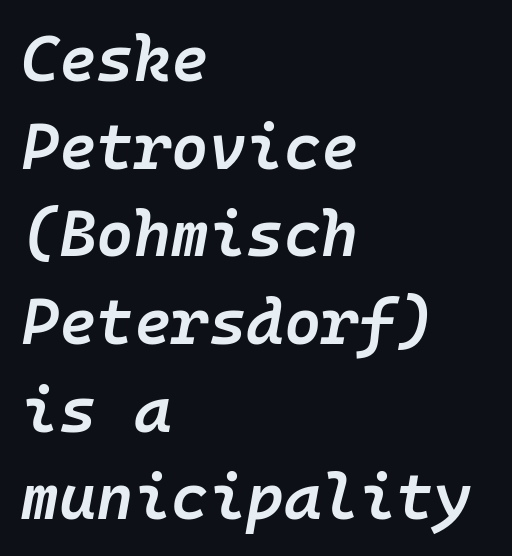
The image shows 64 px semibold type, italic (leaning right), monospaced; set left-aligned, normal line spacing (1.37x), normal letter spacing, not underlined; low stroke contrast and a medium x-height.
